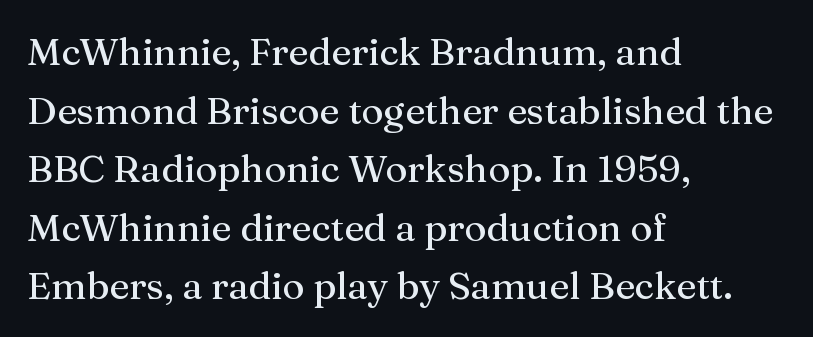
The image shows 38 px serif type, upright; set left-aligned, normal line spacing (1.54x), normal letter spacing, not underlined; medium stroke contrast and a medium x-height.
